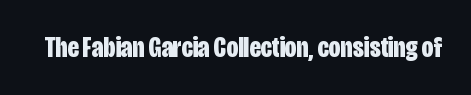
Q: Is the text bold? A: Yes.
Q: Is the text italic (slanted)? A: No, it is upright.
Q: Is the typeface a serif or a sans-serif typeface? A: Sans-serif.
Q: Is the text underlined? A: No.
Q: Is the spacing between letters normal or unusually wide? A: Normal.
Q: Width (condensed, normal, or wide)? A: Condensed.
Q: Stroke contrast? A: Low.
Q: x-height? A: Large.
Q: Monospaced? A: No.
